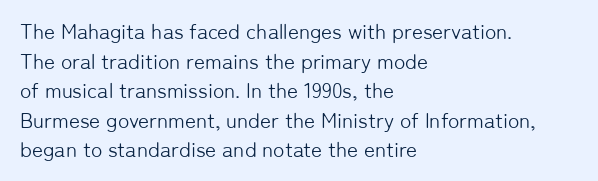
Quick note: underline off. Do the letters lean? They stand straight. The text block is weighted toward the left margin, trailing off unevenly rightward. This rendering leaves character spacing at its baseline value. Vertical spacing — default.
